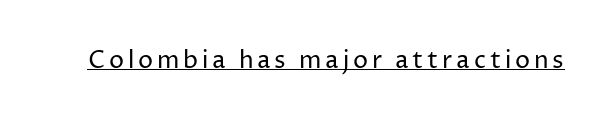
{"italic": "no", "bold": "no", "underline": "yes", "glyph_px": 24}
